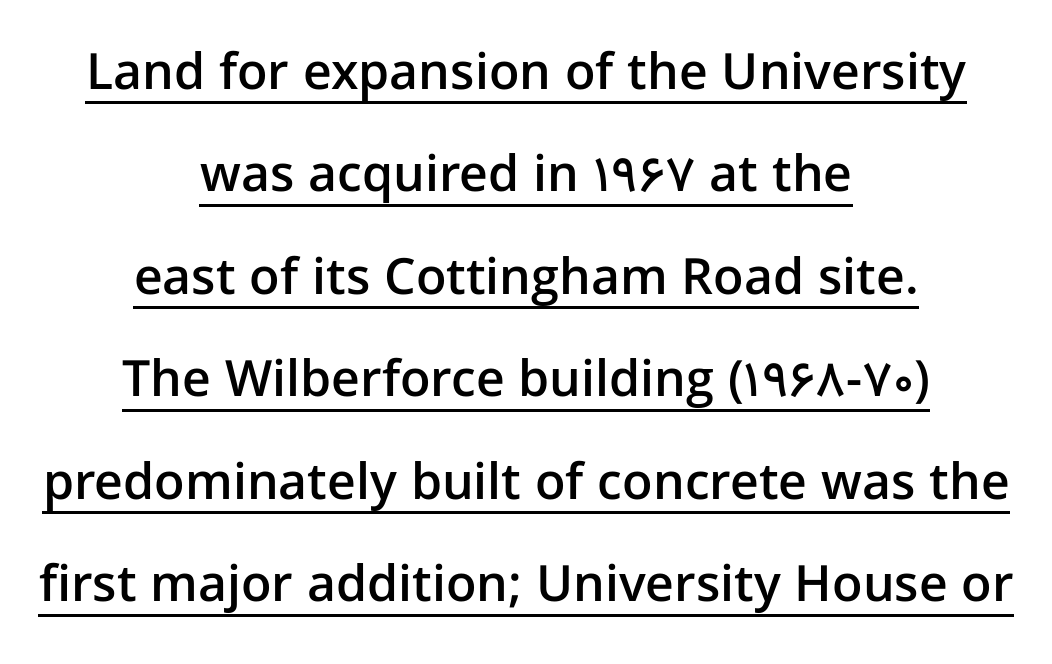
Letterform terminals end flat and unadorned throughout the passage. Here the designer chose a conventional face with non-uniform glyph widths. These characters rest on top of a visible drawn line. Students, observe: this is what heavily led, spacious text looks like. Both edges are ragged and mirror each other, which tells us the setting is centered. Vertical strokes here are truly vertical.
